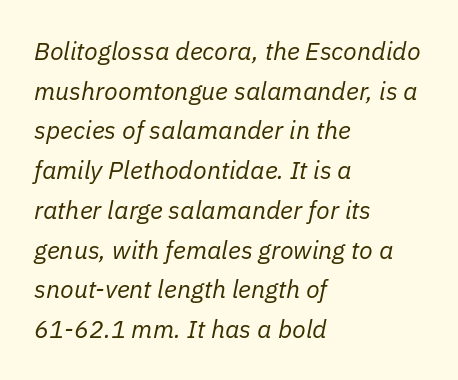
{"italic": "yes", "lean": "right", "slant_degrees": 11, "bold": "no", "underline": "no", "align": "left", "line_spacing": "normal", "line_spacing_ratio": 1.59, "letter_spacing": "normal", "letter_spacing_em": 0.0, "glyph_px": 25}
